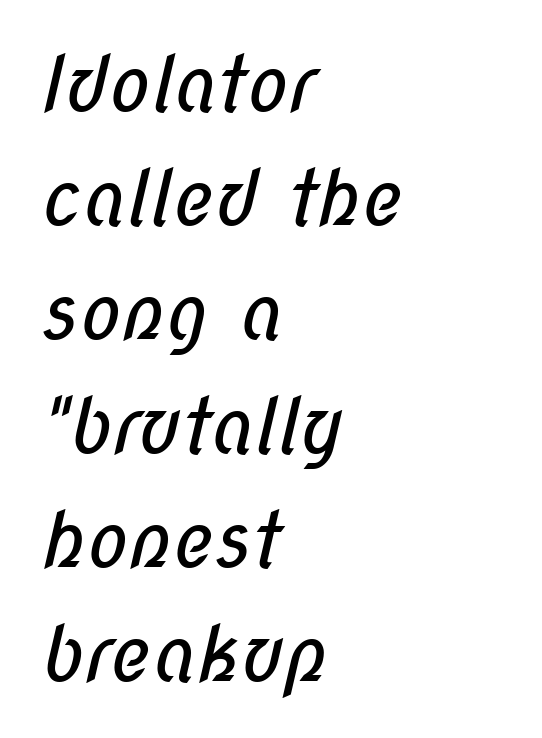
The ragged edge is on the right, which tells us the setting is flush left. This is sans-serif lettering, the kind often seen on screens and signage. Tracking here is standard; glyphs follow each other at the usual distance. Type without underlining. This sample keeps an unexceptional amount of space between lines.
